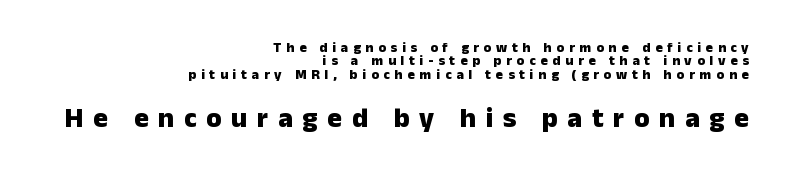
{"serif": "no", "italic": "no", "bold": "yes", "weight": "heavy", "width": "normal", "stroke_contrast": "low", "x_height": "medium", "monospaced": "no", "underline": "no", "align": "right", "line_spacing": "tight", "line_spacing_ratio": 0.95, "letter_spacing": "wide", "letter_spacing_em": 0.34, "larger_block": "second", "size_ratio": 2.0, "glyph_px": 28}
